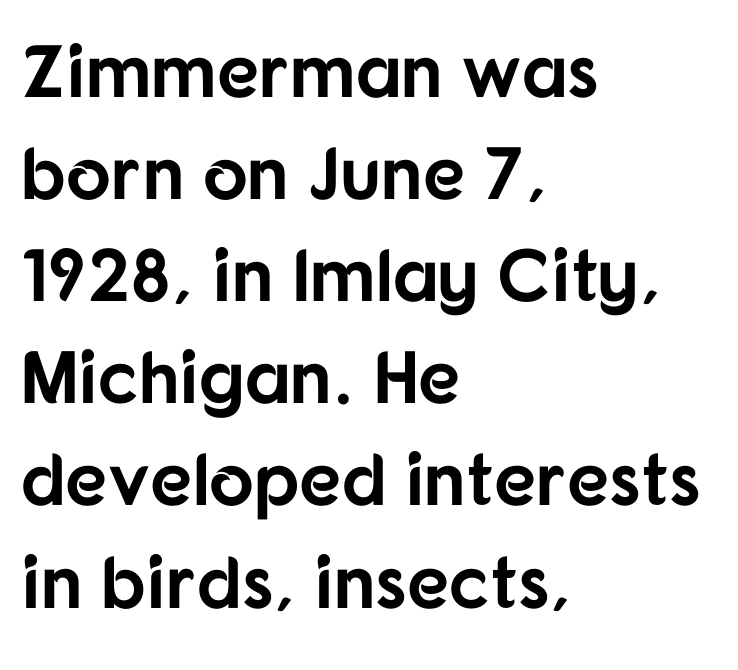
Q: Is the text bold? A: Yes.
Q: Is the text italic (slanted)? A: No, it is upright.
Q: Is the typeface a serif or a sans-serif typeface? A: Sans-serif.
Q: Is the text underlined? A: No.
Q: How is the paragraph aligned? A: Left-aligned.
Q: Is the spacing between letters normal or unusually wide? A: Normal.
Q: Is the spacing between lines tight, normal or loose? A: Normal.
Q: Width (condensed, normal, or wide)? A: Normal.
Q: Stroke contrast? A: Low.
Q: x-height? A: Medium.
Q: Monospaced? A: No.
